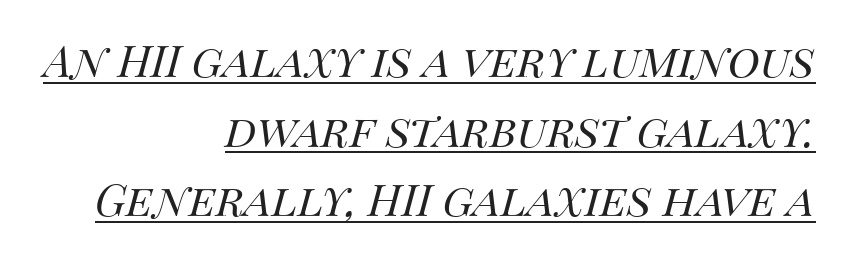
The image shows 44 px regular-weight type, italic (leaning right); set right-aligned, normal line spacing (1.58x), normal letter spacing, underlined; medium stroke contrast and a large x-height.
